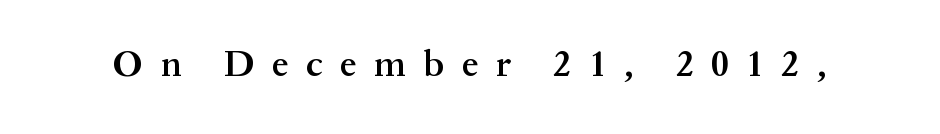
{"serif": "yes", "italic": "no", "bold": "semi", "weight": "semibold", "width": "normal", "stroke_contrast": "medium", "x_height": "medium", "monospaced": "no", "underline": "no", "letter_spacing": "wide", "letter_spacing_em": 0.48, "glyph_px": 37}
